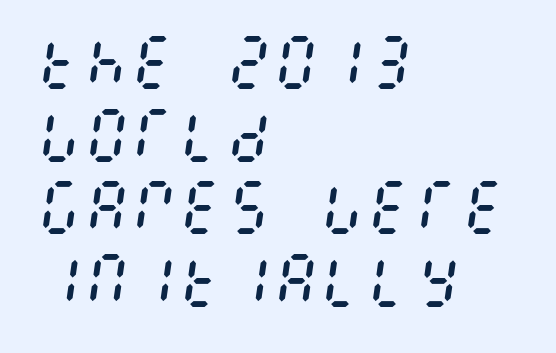
{"italic": "yes", "lean": "right", "slant_degrees": 8, "bold": "no", "weight": "regular", "width": "condensed", "stroke_contrast": "medium", "x_height": "large", "underline": "no", "align": "left", "line_spacing_ratio": 1.23, "letter_spacing": "normal", "letter_spacing_em": 0.0, "glyph_px": 59}
